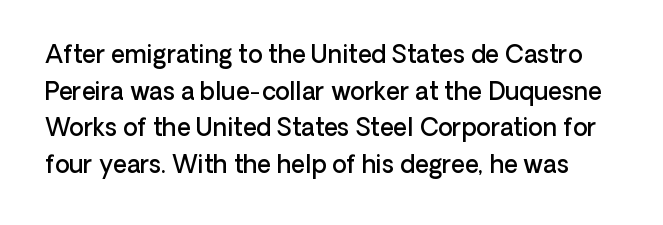
{"italic": "no", "bold": "semi", "underline": "no", "line_spacing": "normal", "line_spacing_ratio": 1.53, "letter_spacing": "normal", "letter_spacing_em": 0.0, "glyph_px": 24}
